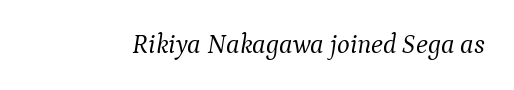
{"italic": "yes", "lean": "right", "slant_degrees": 9, "bold": "no", "underline": "no", "letter_spacing": "normal", "letter_spacing_em": 0.0, "glyph_px": 27}
